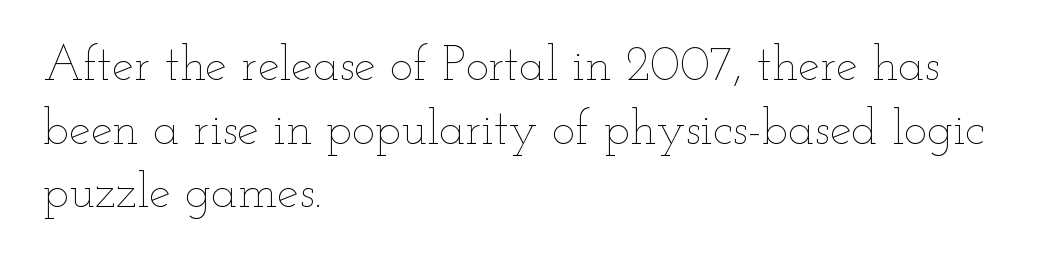
{"italic": "no", "bold": "no", "weight": "thin", "width": "wide", "stroke_contrast": "low", "x_height": "small", "monospaced": "no", "underline": "no", "align": "left", "line_spacing": "normal", "line_spacing_ratio": 1.3, "letter_spacing": "normal", "letter_spacing_em": 0.0, "glyph_px": 49}
